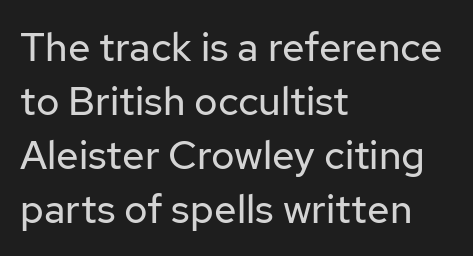
The image shows 40 px regular-weight sans-serif type, upright; set left-aligned, normal line spacing (1.35x), normal letter spacing, not underlined; low stroke contrast and a medium x-height.
